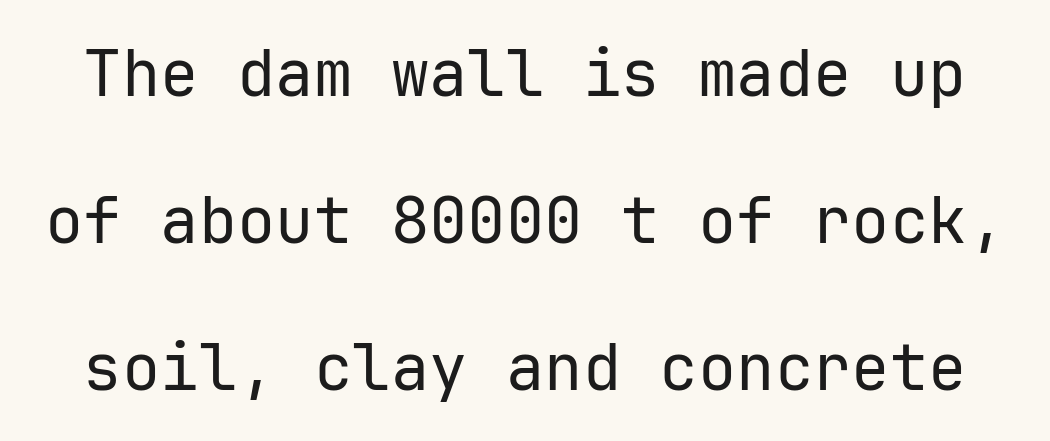
Q: Is the text bold? A: No.
Q: Is the text italic (slanted)? A: No, it is upright.
Q: Is the typeface a serif or a sans-serif typeface? A: Sans-serif.
Q: Is the text underlined? A: No.
Q: Is the spacing between letters normal or unusually wide? A: Normal.
Q: Is the spacing between lines tight, normal or loose? A: Loose.
Q: Width (condensed, normal, or wide)? A: Normal.
Q: Stroke contrast? A: Low.
Q: x-height? A: Medium.
Q: Monospaced? A: Yes.
